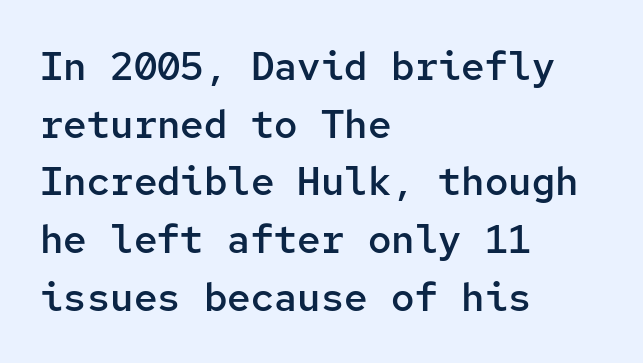
Q: Is the text bold? A: Semi-bold.
Q: Is the text italic (slanted)? A: No, it is upright.
Q: Is the typeface a serif or a sans-serif typeface? A: Sans-serif.
Q: Is the text underlined? A: No.
Q: How is the paragraph aligned? A: Left-aligned.
Q: Is the spacing between letters normal or unusually wide? A: Normal.
Q: Is the spacing between lines tight, normal or loose? A: Normal.
Q: Width (condensed, normal, or wide)? A: Normal.
Q: Stroke contrast? A: Low.
Q: x-height? A: Medium.
Q: Monospaced? A: Yes.
